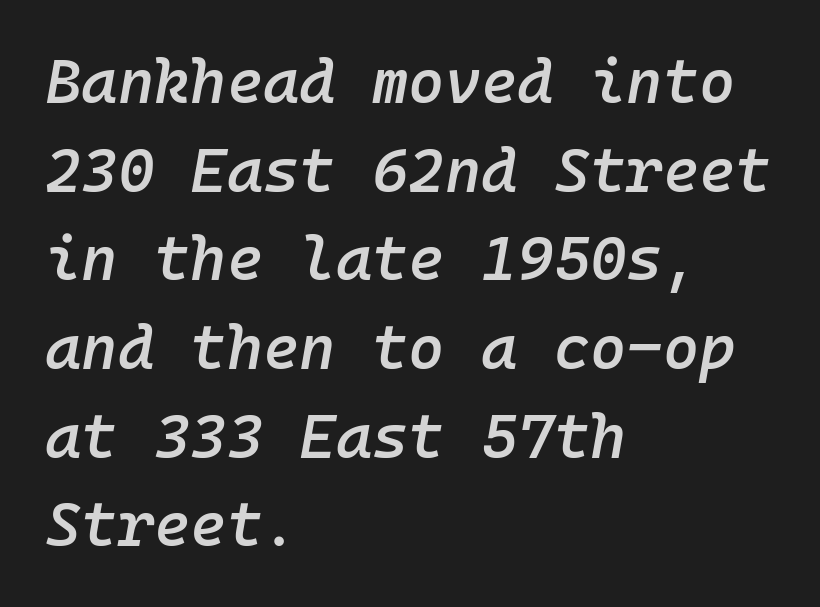
{"italic": "yes", "lean": "right", "slant_degrees": 10, "bold": "semi", "weight": "semibold", "width": "normal", "stroke_contrast": "low", "x_height": "medium", "monospaced": "yes", "underline": "no", "align": "left", "line_spacing": "normal", "line_spacing_ratio": 1.43, "letter_spacing": "normal", "letter_spacing_em": 0.0, "glyph_px": 62}
